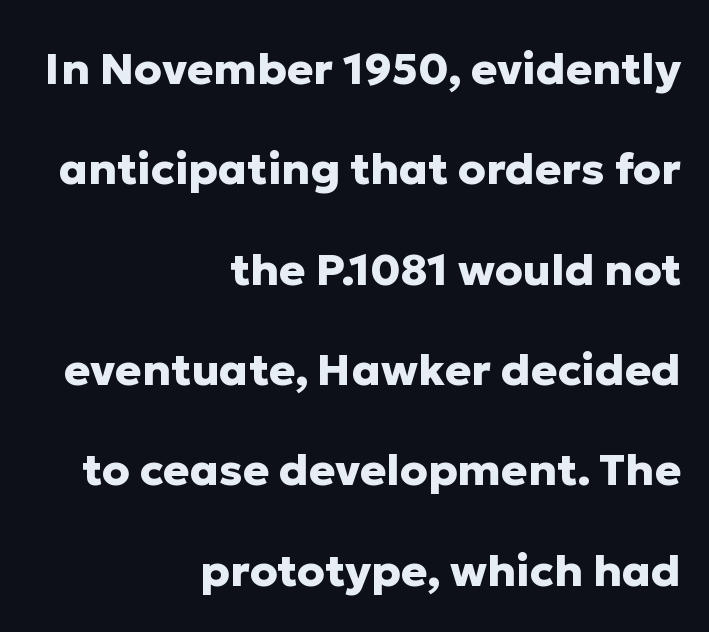
Q: Is the text bold? A: Yes.
Q: Is the text italic (slanted)? A: No, it is upright.
Q: Is the typeface a serif or a sans-serif typeface? A: Sans-serif.
Q: Is the text underlined? A: No.
Q: How is the paragraph aligned? A: Right-aligned.
Q: Is the spacing between letters normal or unusually wide? A: Normal.
Q: Is the spacing between lines tight, normal or loose? A: Loose.
Q: Width (condensed, normal, or wide)? A: Normal.
Q: Stroke contrast? A: Low.
Q: x-height? A: Medium.
Q: Monospaced? A: No.
